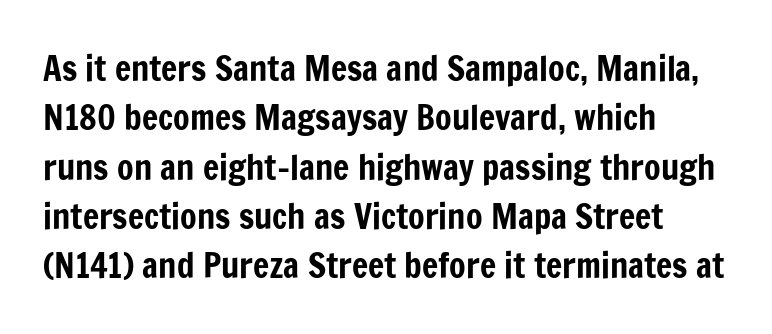
{"serif": "no", "italic": "no", "width": "condensed", "stroke_contrast": "low", "x_height": "medium", "monospaced": "no", "underline": "no", "align": "left", "line_spacing": "normal", "line_spacing_ratio": 1.45, "letter_spacing": "normal", "letter_spacing_em": 0.0, "glyph_px": 34}
